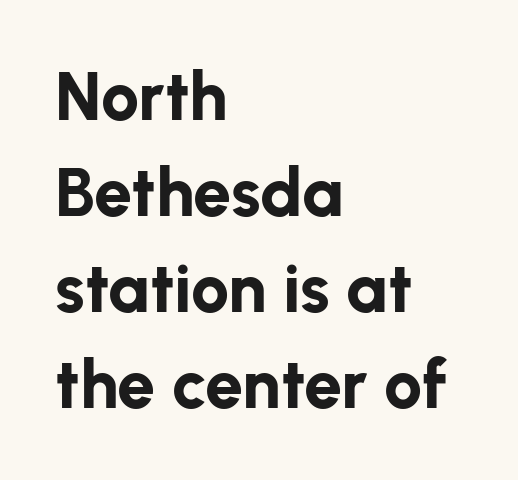
{"serif": "no", "italic": "no", "bold": "yes", "weight": "bold", "width": "normal", "stroke_contrast": "low", "x_height": "medium", "monospaced": "no", "underline": "no", "align": "left", "line_spacing": "normal", "line_spacing_ratio": 1.41, "letter_spacing": "normal", "letter_spacing_em": 0.0, "glyph_px": 68}
